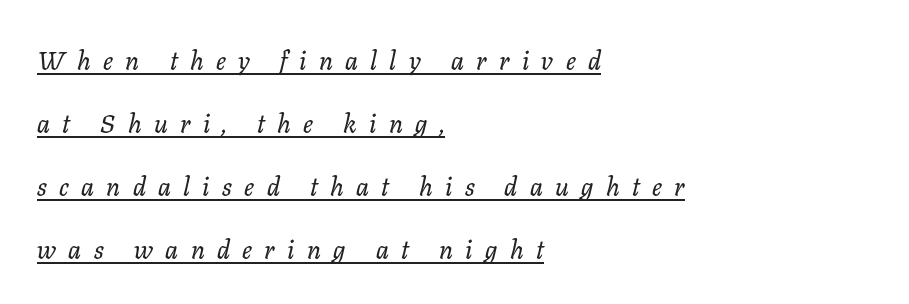
The image shows 26 px text type, italic (leaning right); set left-aligned, loose line spacing (2.42x), unusually wide letter spacing (+0.48 em), underlined.
